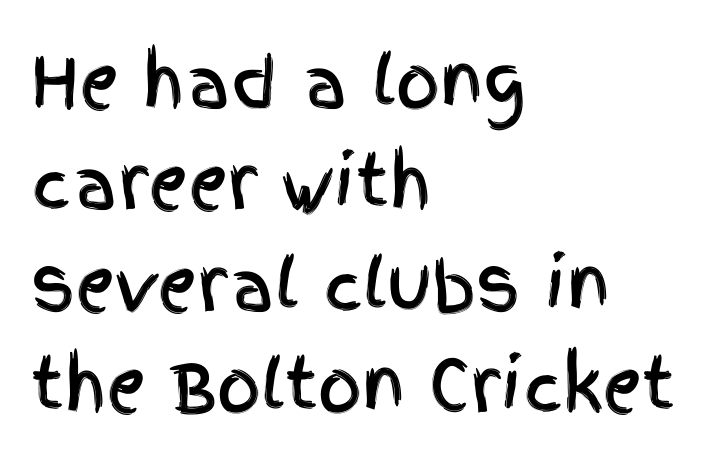
The lettering holds an erect, upright posture throughout. A classic flush-left, rag-right setting is used for this passage. The line-height multiplier appears to be the usual default. The passage shown is not underscored anywhere. This sample has the flowing, uneven cadence of proportional lettering.
